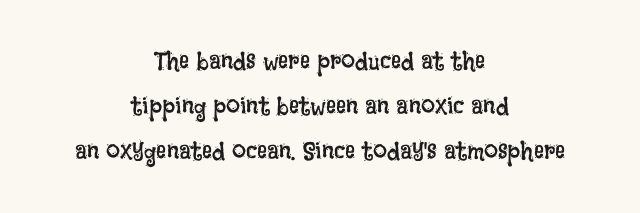
{"italic": "no", "bold": "no", "underline": "no", "align": "center", "line_spacing_ratio": 1.8, "letter_spacing": "normal", "letter_spacing_em": 0.0, "glyph_px": 25}
